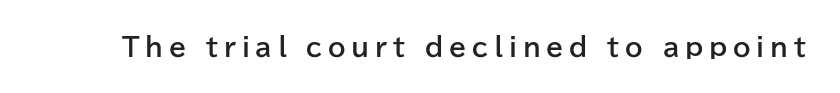
{"italic": "no", "bold": "yes", "underline": "no", "letter_spacing": "wide", "letter_spacing_em": 0.23, "glyph_px": 25}
